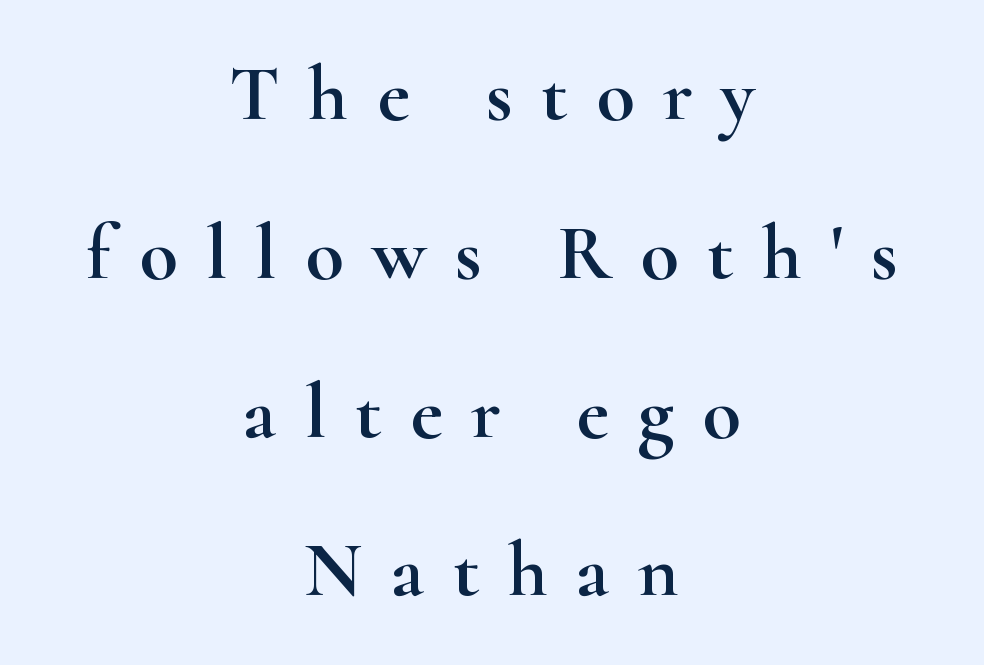
Q: Is the text italic (slanted)? A: No, it is upright.
Q: Is the typeface a serif or a sans-serif typeface? A: Serif.
Q: Is the text underlined? A: No.
Q: How is the paragraph aligned? A: Centered.
Q: Is the spacing between letters normal or unusually wide? A: Unusually wide.
Q: Is the spacing between lines tight, normal or loose? A: Loose.
Q: Width (condensed, normal, or wide)? A: Wide.
Q: Stroke contrast? A: High.
Q: x-height? A: Small.
Q: Monospaced? A: No.
